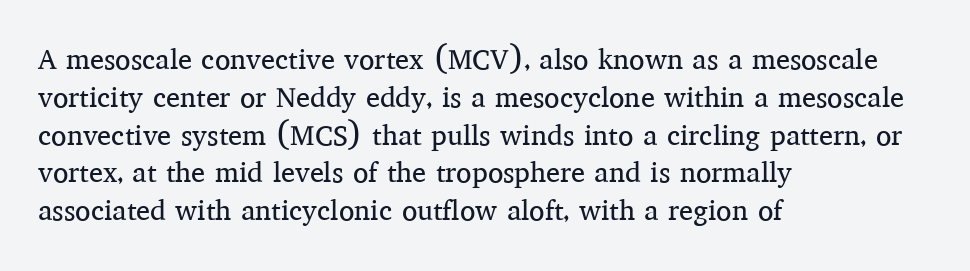
Q: Is the text bold? A: No.
Q: Is the text italic (slanted)? A: No, it is upright.
Q: Is the typeface a serif or a sans-serif typeface? A: Serif.
Q: Is the text underlined? A: No.
Q: How is the paragraph aligned? A: Left-aligned.
Q: Is the spacing between letters normal or unusually wide? A: Normal.
Q: Is the spacing between lines tight, normal or loose? A: Normal.
Q: Width (condensed, normal, or wide)? A: Normal.
Q: Stroke contrast? A: Medium.
Q: x-height? A: Medium.
Q: Monospaced? A: No.
